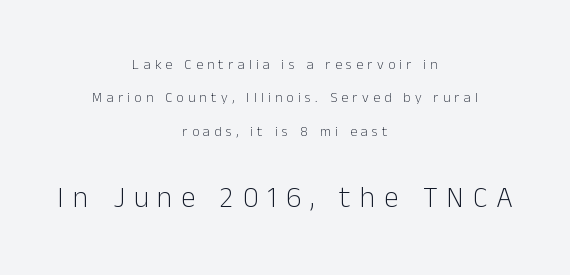
The type is letterspaced generously, with wide tracking. A student would notice the bottom passage is typeset larger than what precedes it. The typography opts for an upright posture over an oblique one. Weight class: somewhere from thin through regular. Letterform terminals end flat and unadorned throughout the passage.
